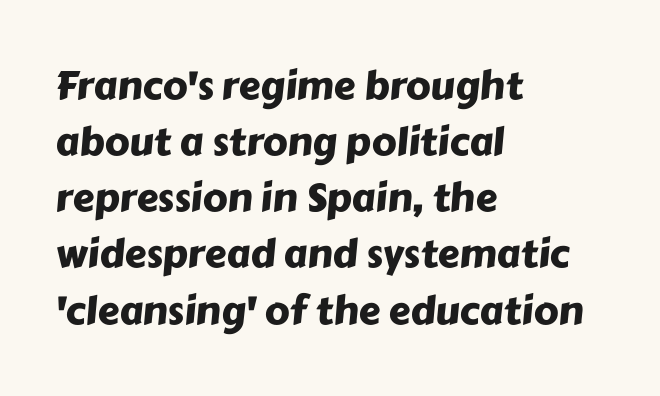
Q: Is the typeface a serif or a sans-serif typeface? A: Sans-serif.
Q: Is the text underlined? A: No.
Q: How is the paragraph aligned? A: Left-aligned.
Q: Is the spacing between letters normal or unusually wide? A: Normal.
Q: Is the spacing between lines tight, normal or loose? A: Normal.
Q: Width (condensed, normal, or wide)? A: Normal.
Q: Stroke contrast? A: Low.
Q: x-height? A: Medium.
Q: Monospaced? A: No.
